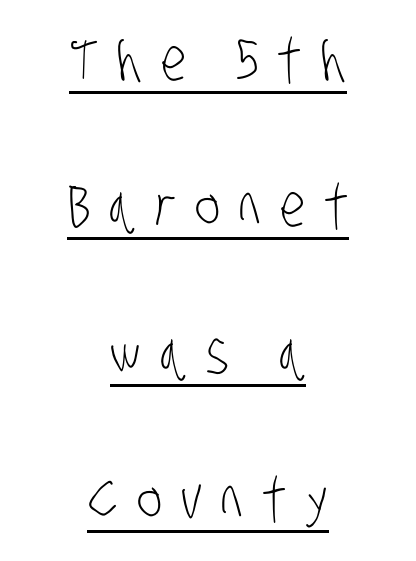
The face used here is proportionally spaced, like ordinary book or web type. The font family rendered here belongs to the sans-serif group. The tracking jumps out immediately: characters are airy and widely separated. The characters are drawn with everyday or finer stroke widths. Summary of vertical rhythm: relaxed, with wide interline spacing.
